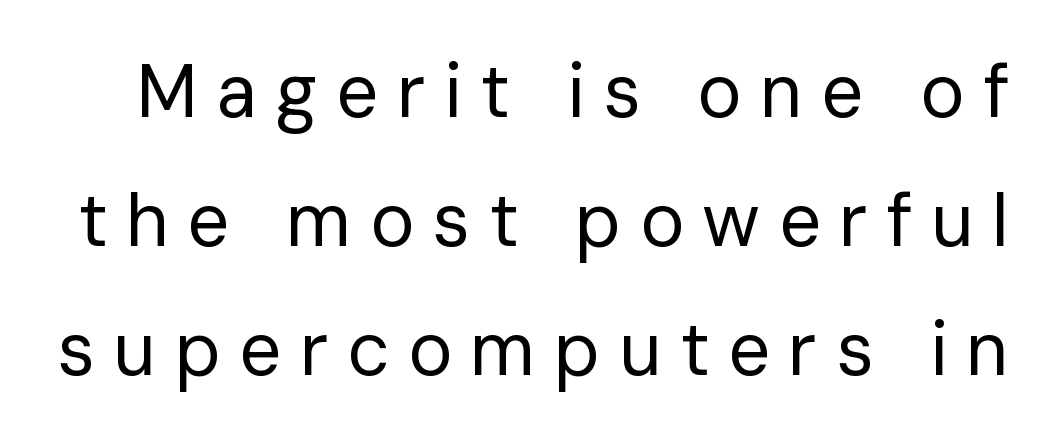
Q: Is the text bold? A: No.
Q: Is the text italic (slanted)? A: No, it is upright.
Q: Is the typeface a serif or a sans-serif typeface? A: Sans-serif.
Q: Is the text underlined? A: No.
Q: Is the spacing between letters normal or unusually wide? A: Unusually wide.
Q: Width (condensed, normal, or wide)? A: Normal.
Q: Stroke contrast? A: Low.
Q: x-height? A: Medium.
Q: Monospaced? A: No.
